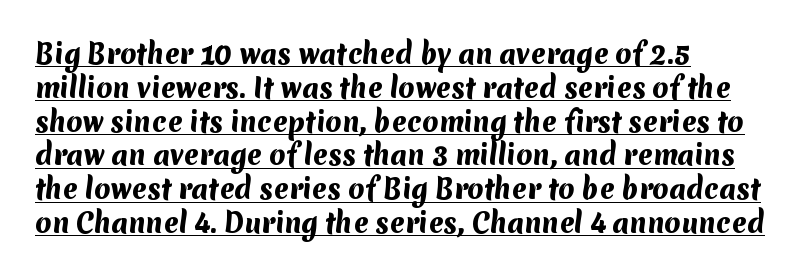
Baseline-to-baseline distance is the conventional proportion of letter height. Is the type bold? Yes — the strokes are clearly thick and heavy. This rendering features underlined lettering. The face used here is rendered with its standard letterfit.
